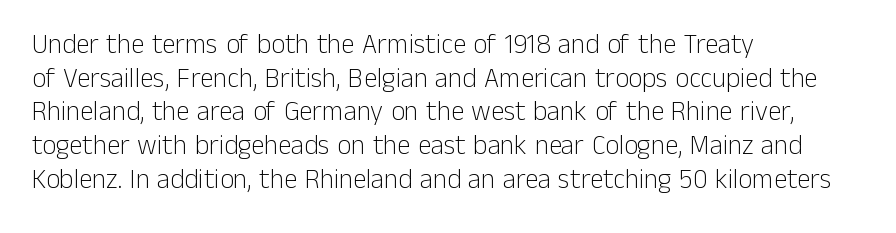
Q: Is the text bold? A: No.
Q: Is the text italic (slanted)? A: No, it is upright.
Q: Is the text underlined? A: No.
Q: How is the paragraph aligned? A: Left-aligned.
Q: Is the spacing between letters normal or unusually wide? A: Normal.
Q: Is the spacing between lines tight, normal or loose? A: Normal.
